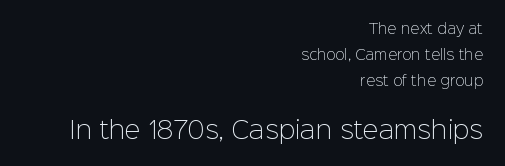
Underline: absent. What stands out about the letter spacing? Nothing — it is the standard amount. This sample is right-justified, so line beginnings fall wherever the words allow. Size hierarchy here favors the trailing block over the leading one. Unlike italic type, these characters show no tilt at all. Letters have the restrained weight of plain body copy at most.
